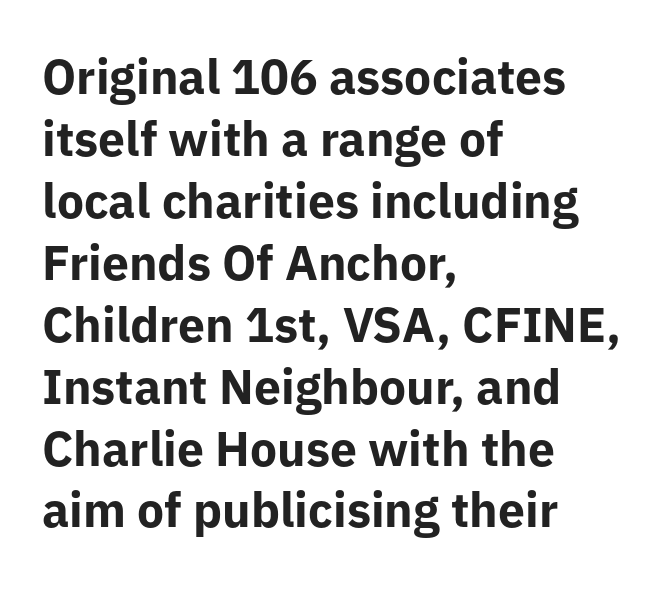
Q: Is the text bold? A: Yes.
Q: Is the text italic (slanted)? A: No, it is upright.
Q: Is the typeface a serif or a sans-serif typeface? A: Sans-serif.
Q: Is the text underlined? A: No.
Q: How is the paragraph aligned? A: Left-aligned.
Q: Is the spacing between letters normal or unusually wide? A: Normal.
Q: Is the spacing between lines tight, normal or loose? A: Normal.
Q: Width (condensed, normal, or wide)? A: Normal.
Q: Stroke contrast? A: Low.
Q: x-height? A: Medium.
Q: Monospaced? A: No.
